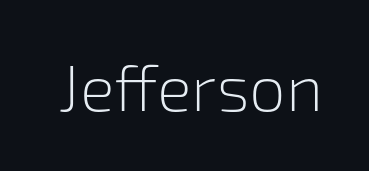
{"serif": "no", "italic": "no", "bold": "no", "weight": "light", "width": "normal", "stroke_contrast": "low", "x_height": "medium", "monospaced": "no", "underline": "no", "letter_spacing": "normal", "letter_spacing_em": 0.0, "glyph_px": 65}
